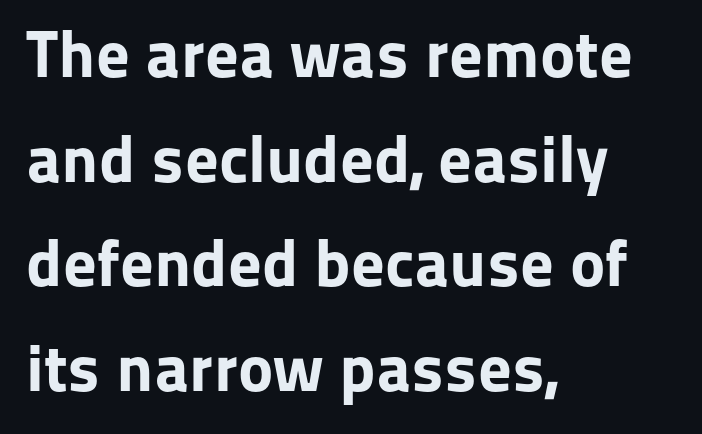
Successive baselines arrive at the customary interval. Words appear dense and cohesive because spacing is normal. Casual observation: everything's shoved over to the left. The baseline area is clear. A typesetter would call this proportional, since set widths differ per character. When letters stand straight like this, we call the style roman or upright.
